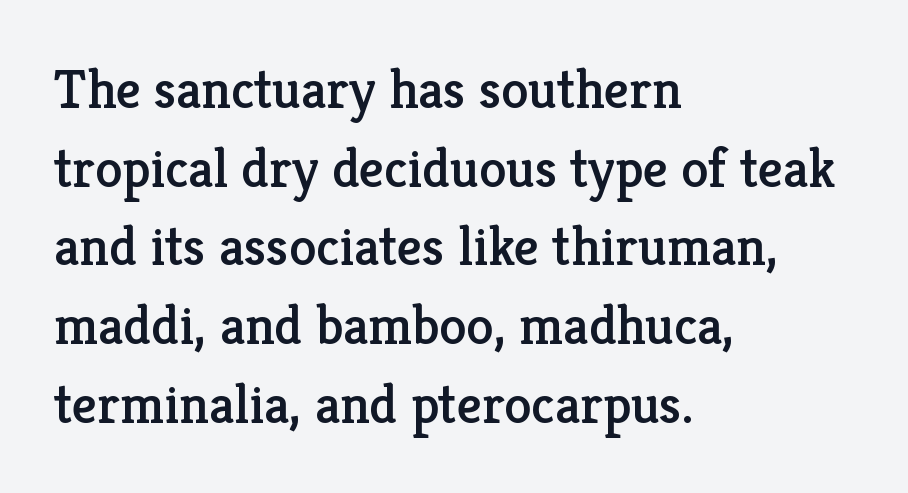
Q: Is the text italic (slanted)? A: No, it is upright.
Q: Is the typeface a serif or a sans-serif typeface? A: Serif.
Q: Is the text underlined? A: No.
Q: How is the paragraph aligned? A: Left-aligned.
Q: Is the spacing between letters normal or unusually wide? A: Normal.
Q: Is the spacing between lines tight, normal or loose? A: Normal.
Q: Width (condensed, normal, or wide)? A: Normal.
Q: Stroke contrast? A: Low.
Q: x-height? A: Medium.
Q: Monospaced? A: No.
